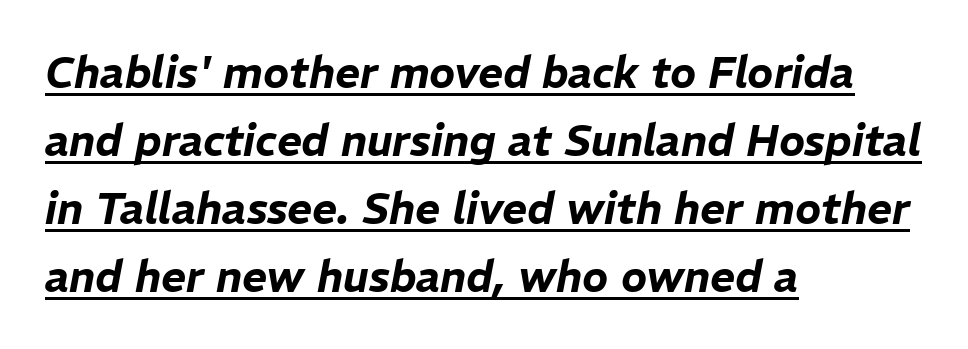
{"italic": "yes", "lean": "right", "slant_degrees": 11, "width": "normal", "stroke_contrast": "low", "x_height": "medium", "monospaced": "no", "underline": "yes", "align": "left", "line_spacing": "normal", "line_spacing_ratio": 1.58, "letter_spacing": "normal", "letter_spacing_em": 0.0, "glyph_px": 43}
